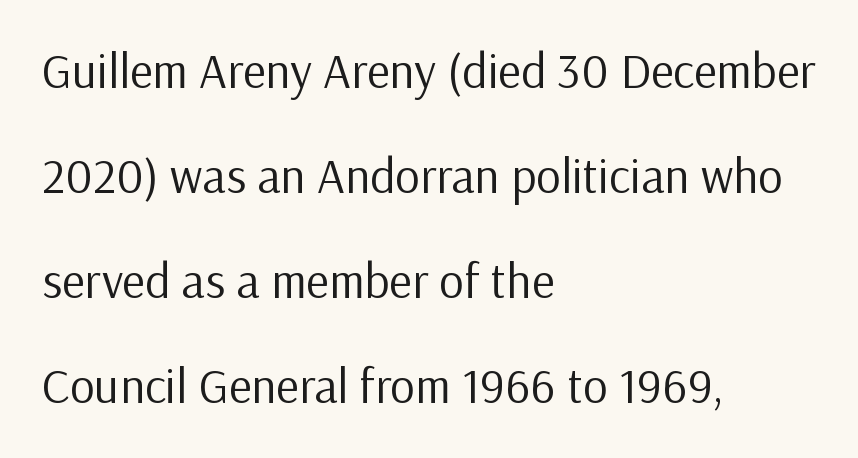
The image shows 49 px regular-weight sans-serif type, upright; set left-aligned, loose line spacing (2.14x), normal letter spacing, not underlined; low stroke contrast and a medium x-height.
